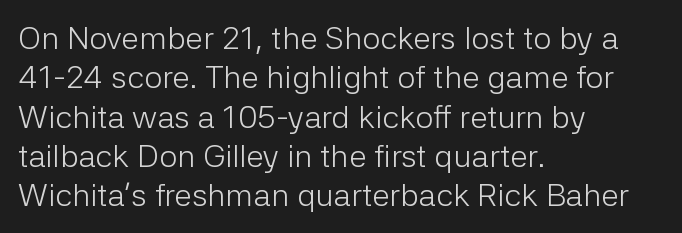
Q: Is the text bold? A: No.
Q: Is the text italic (slanted)? A: No, it is upright.
Q: Is the typeface a serif or a sans-serif typeface? A: Sans-serif.
Q: Is the text underlined? A: No.
Q: How is the paragraph aligned? A: Left-aligned.
Q: Is the spacing between letters normal or unusually wide? A: Normal.
Q: Width (condensed, normal, or wide)? A: Normal.
Q: Stroke contrast? A: Low.
Q: x-height? A: Medium.
Q: Monospaced? A: No.
